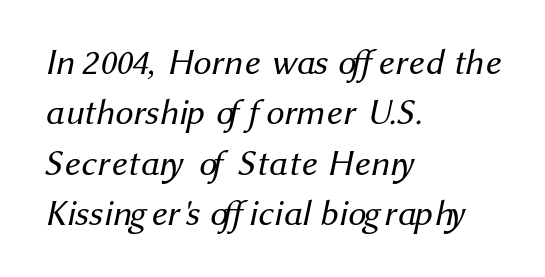
The image shows 36 px regular-weight sans-serif type; set left-aligned, normal line spacing (1.4x), normal letter spacing, not underlined; medium stroke contrast and a medium x-height.
